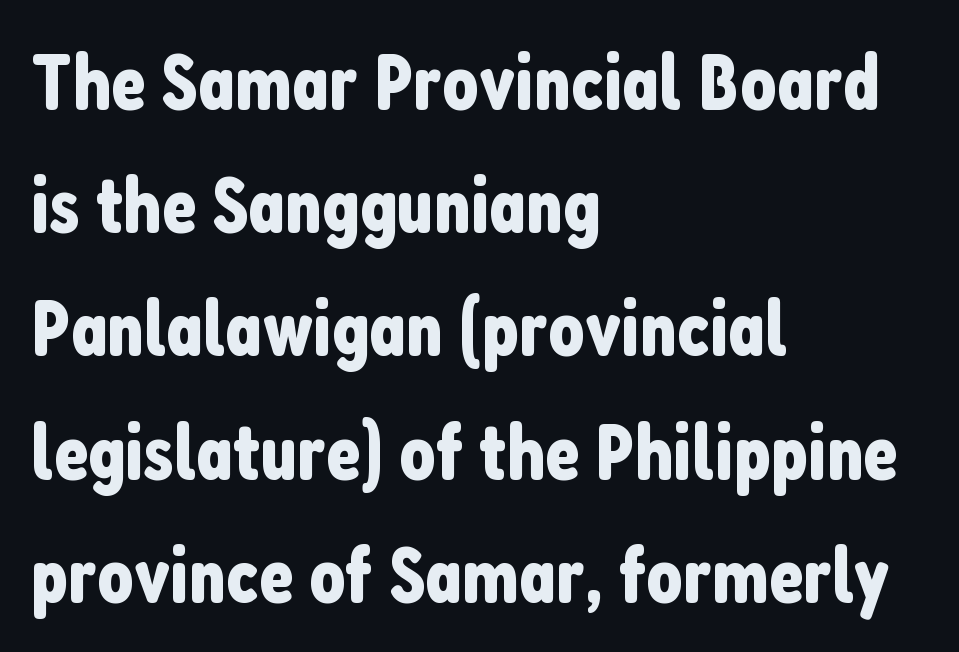
{"serif": "no", "italic": "no", "width": "condensed", "stroke_contrast": "low", "x_height": "medium", "monospaced": "no", "underline": "no", "align": "left", "line_spacing": "normal", "line_spacing_ratio": 1.54, "letter_spacing": "normal", "letter_spacing_em": 0.0, "glyph_px": 80}
